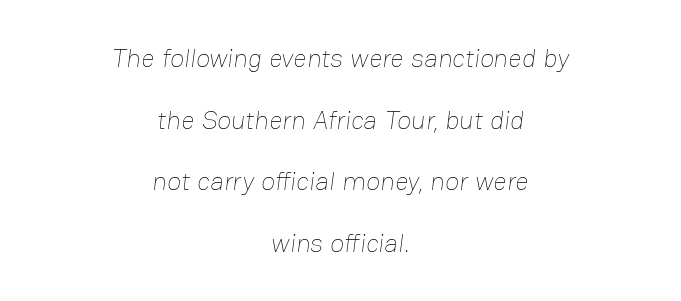
Check the space under the baseline: it is left empty. The paragraph has two soft edges and a firm central axis. This sample trades compactness for vertical openness between lines. The font is comparable to plain body text, perhaps lighter. These lines keep a tight, regular rhythm from letter to letter.
